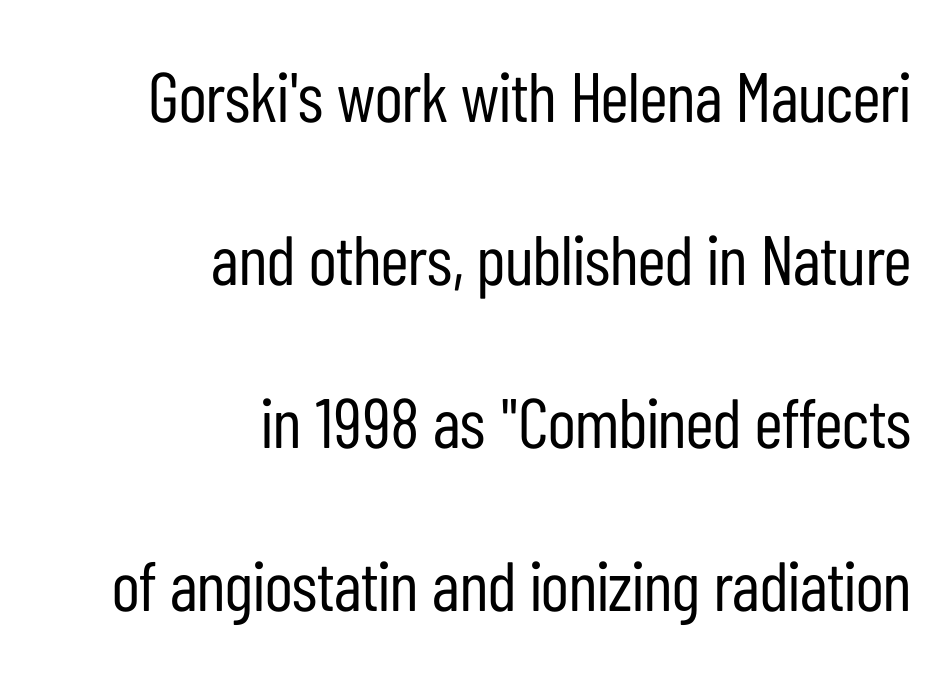
Q: Is the text bold? A: No.
Q: Is the text italic (slanted)? A: No, it is upright.
Q: Is the typeface a serif or a sans-serif typeface? A: Sans-serif.
Q: Is the text underlined? A: No.
Q: How is the paragraph aligned? A: Right-aligned.
Q: Is the spacing between letters normal or unusually wide? A: Normal.
Q: Is the spacing between lines tight, normal or loose? A: Loose.
Q: Width (condensed, normal, or wide)? A: Condensed.
Q: Stroke contrast? A: Low.
Q: x-height? A: Medium.
Q: Monospaced? A: No.
